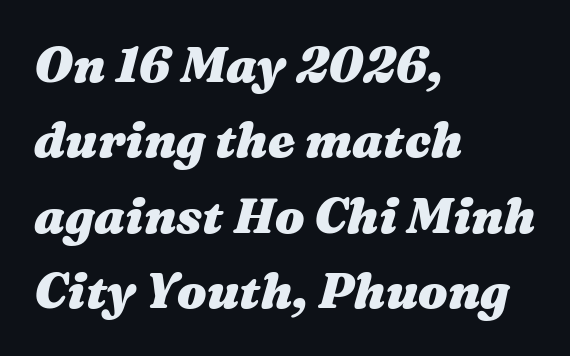
{"italic": "yes", "lean": "right", "slant_degrees": 16, "bold": "yes", "weight": "heavy", "width": "wide", "stroke_contrast": "medium", "x_height": "medium", "monospaced": "no", "underline": "no", "align": "left", "line_spacing": "normal", "line_spacing_ratio": 1.54, "letter_spacing": "normal", "letter_spacing_em": 0.0, "glyph_px": 49}
